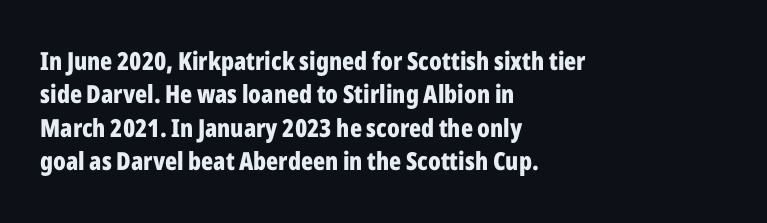
The image shows 25 px bold type, upright; set left-aligned, normal line spacing (1.34x), normal letter spacing, not underlined.
